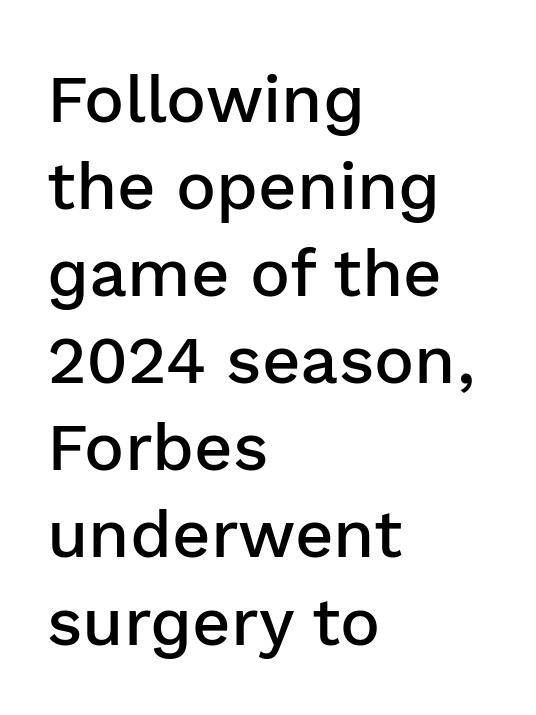
{"serif": "no", "italic": "no", "bold": "semi", "weight": "semibold", "width": "normal", "stroke_contrast": "low", "x_height": "medium", "monospaced": "no", "underline": "no", "align": "left", "line_spacing": "normal", "line_spacing_ratio": 1.3, "letter_spacing": "normal", "letter_spacing_em": 0.0, "glyph_px": 67}
